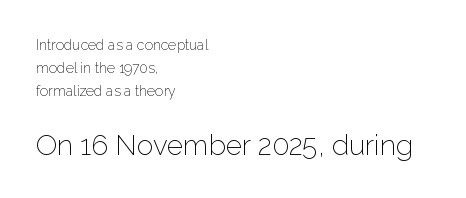
The image shows 28 px light sans-serif type, upright; set left-aligned, normal line spacing (1.65x), normal letter spacing, not underlined; the second (bottom) block is 2.0x larger; low stroke contrast and a medium x-height.
